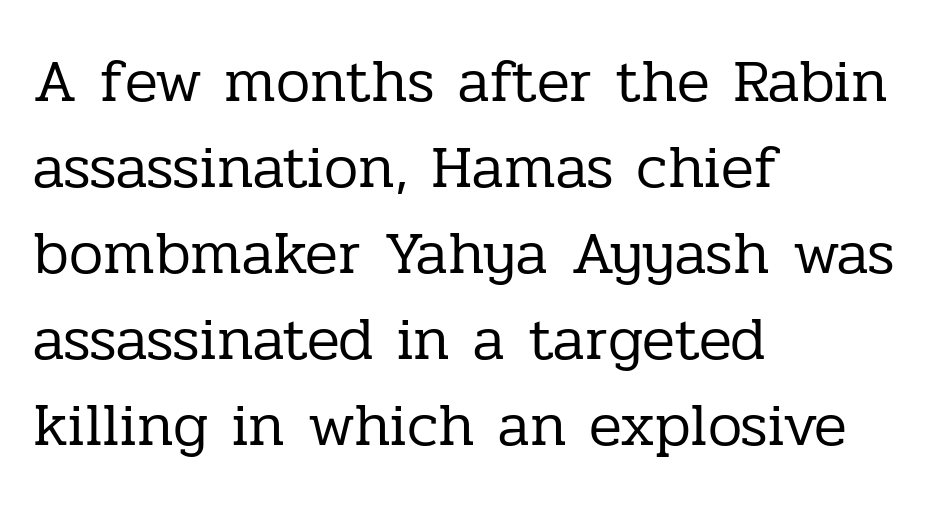
The image shows 61 px regular-weight serif type, upright; set left-aligned, normal line spacing (1.41x), normal letter spacing, not underlined; low stroke contrast and a medium x-height.
